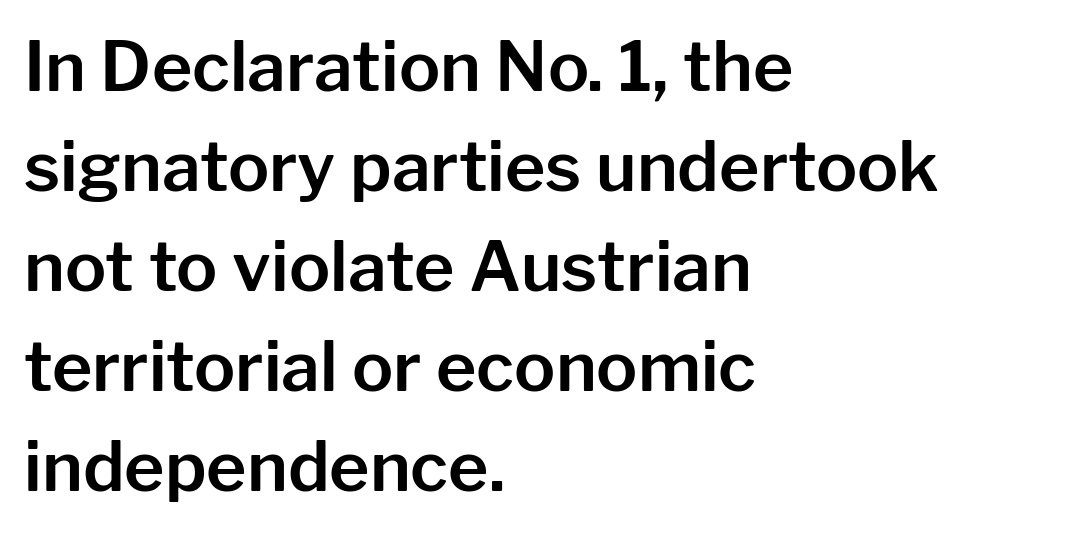
The image shows 69 px sans-serif type, upright; set left-aligned, normal line spacing (1.45x), normal letter spacing, not underlined; low stroke contrast and a medium x-height.
